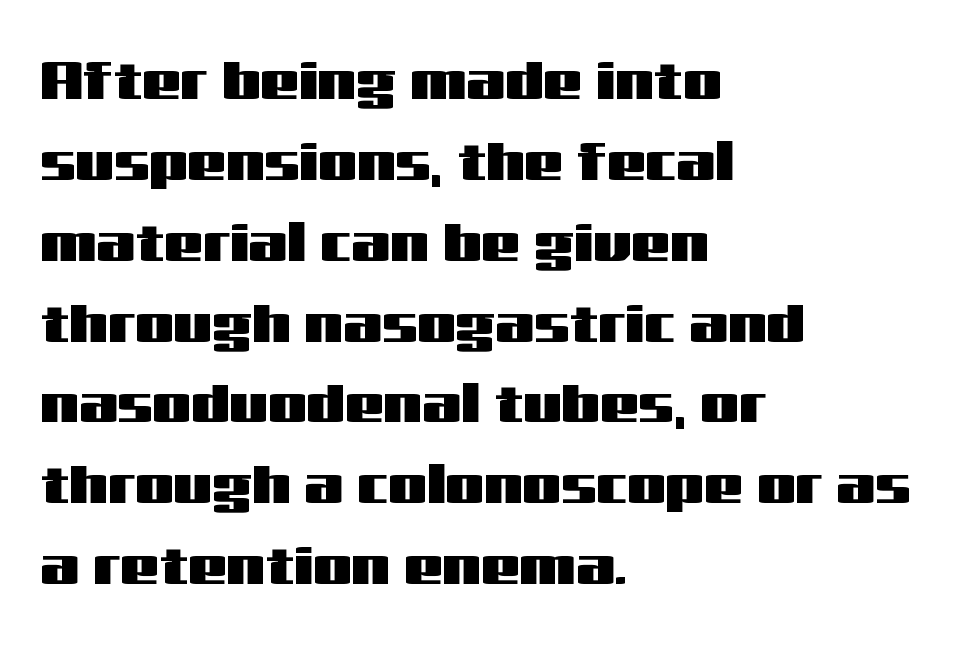
This is sans-serif lettering, the kind often seen on screens and signage. This sample has the flowing, uneven cadence of proportional lettering. This sample keeps an unexceptional amount of space between lines. Designer's note — italics off, roman on. The space beneath each line is pristine and unruled. The ragged edge is on the right, which tells us the setting is flush left.
